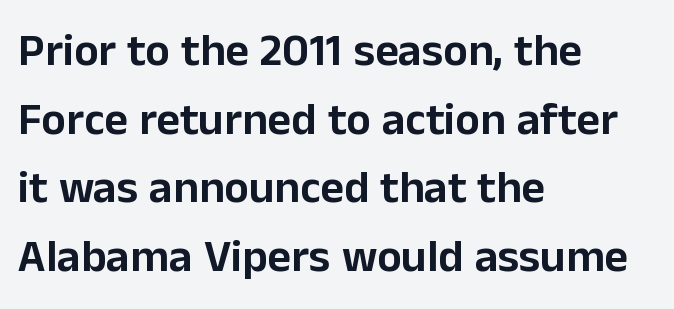
{"serif": "no", "italic": "no", "width": "normal", "stroke_contrast": "low", "x_height": "medium", "monospaced": "no", "underline": "no", "align": "left", "line_spacing": "normal", "line_spacing_ratio": 1.49, "letter_spacing": "normal", "letter_spacing_em": 0.0, "glyph_px": 46}
